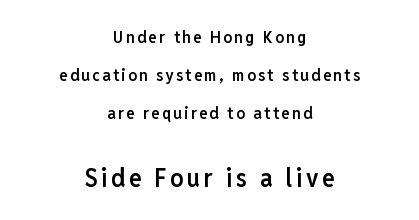
The image shows 26 px text type, upright; set centered, loose line spacing (2.23x), not underlined; the second (bottom) block is 1.53x larger.
